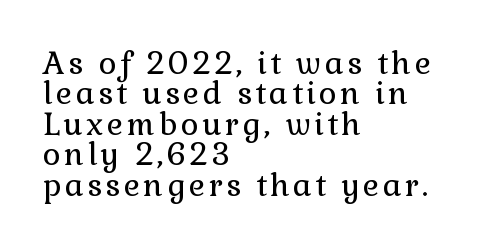
{"serif": "yes", "italic": "no", "bold": "no", "weight": "regular", "width": "normal", "x_height": "medium", "monospaced": "no", "underline": "no", "align": "left", "line_spacing": "tight", "line_spacing_ratio": 0.98, "glyph_px": 31}
